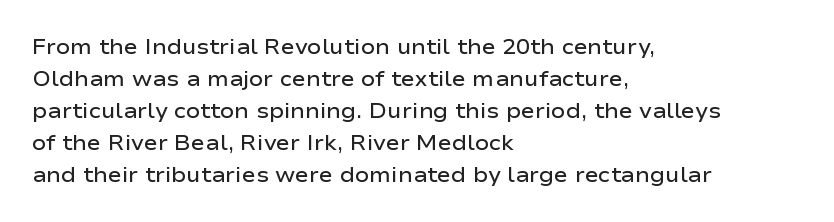
The image shows 21 px text type, upright; set left-aligned, normal line spacing (1.52x), normal letter spacing, not underlined.
